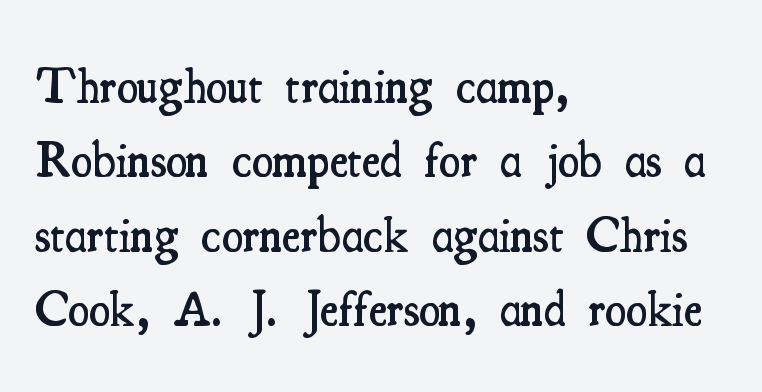
The image shows 49 px semibold, condensed serif type, upright; set left-aligned, normal line spacing (1.52x), normal letter spacing, not underlined; medium stroke contrast and a small x-height.
